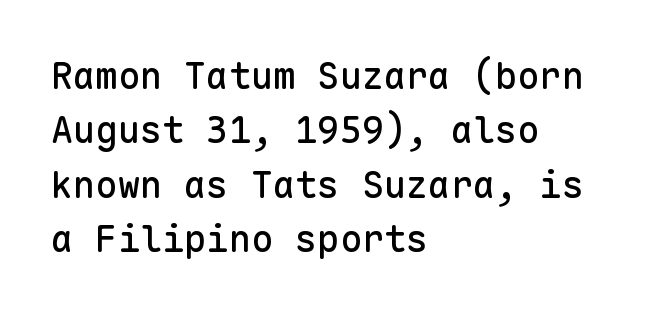
The image shows 37 px sans-serif type, upright, monospaced; set left-aligned, normal line spacing (1.47x), normal letter spacing, not underlined; low stroke contrast and a medium x-height.
